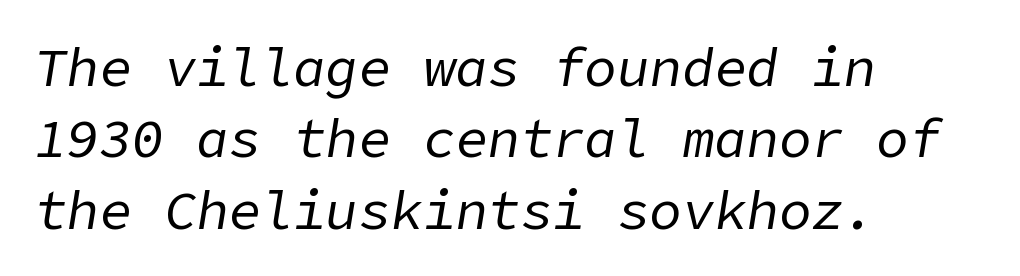
{"italic": "yes", "lean": "right", "slant_degrees": 9, "bold": "no", "weight": "regular", "width": "normal", "stroke_contrast": "low", "x_height": "medium", "underline": "no", "align": "left", "line_spacing": "normal", "line_spacing_ratio": 1.32, "letter_spacing": "normal", "letter_spacing_em": 0.0, "glyph_px": 54}
